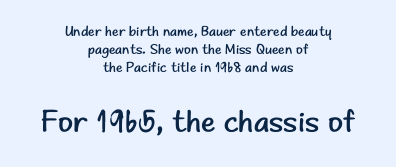
The image shows 31 px regular-weight sans-serif type, upright; set centered, normal line spacing (1.28x), normal letter spacing, not underlined; the second (bottom) block is 2.21x larger; low stroke contrast and a small x-height.
